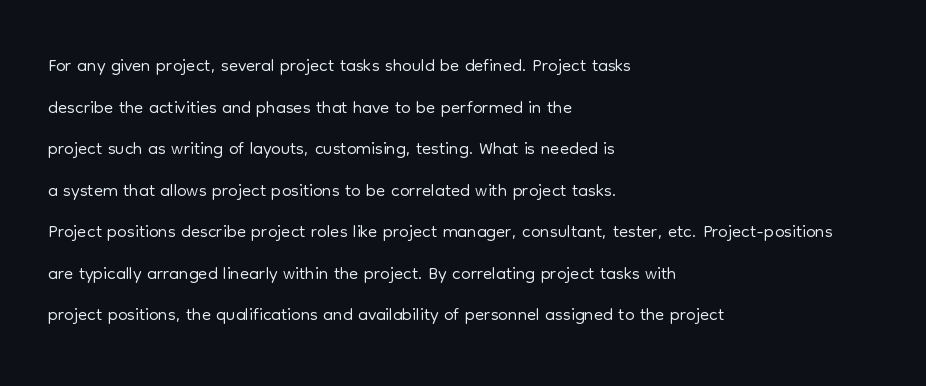
This sample uses an upright cut, with every glyph sitting square on the baseline. Lines of text with bare space underneath. The setting favours the left margin, as ordinary paragraphs usually do. Leading: standard. The typesetting does not lean heavy: it is not bold. You could call the tracking neutral — neither tight nor loose.
